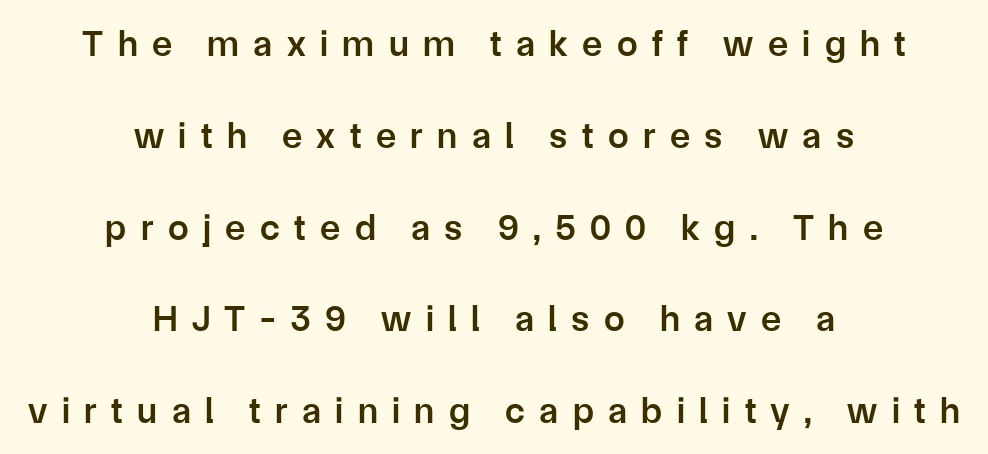
The image shows 37 px semibold sans-serif type, upright; set centered, loose line spacing (2.48x), unusually wide letter spacing (+0.39 em), not underlined; low stroke contrast and a medium x-height.
